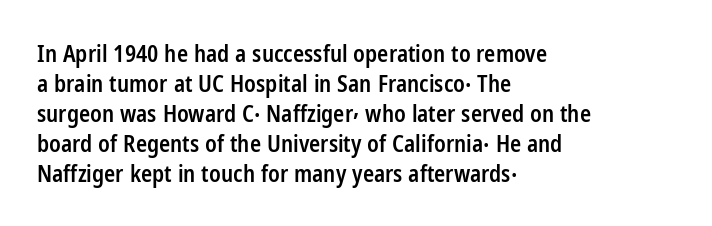
Q: Is the text bold? A: Semi-bold.
Q: Is the text italic (slanted)? A: No, it is upright.
Q: Is the text underlined? A: No.
Q: How is the paragraph aligned? A: Left-aligned.
Q: Is the spacing between letters normal or unusually wide? A: Normal.
Q: Is the spacing between lines tight, normal or loose? A: Normal.
